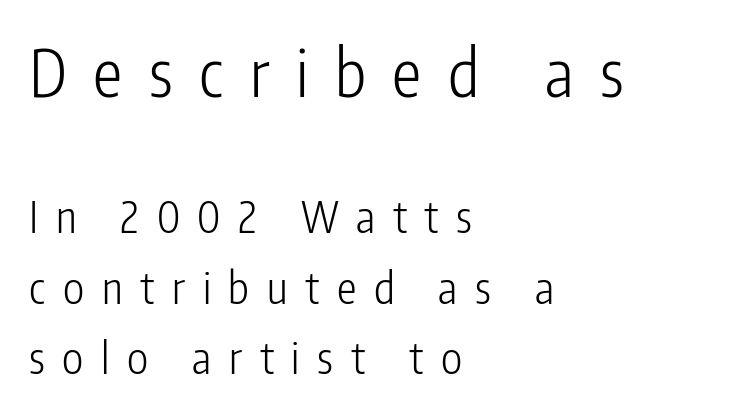
{"serif": "no", "italic": "no", "bold": "no", "weight": "light", "width": "condensed", "stroke_contrast": "low", "x_height": "medium", "monospaced": "no", "underline": "no", "align": "left", "line_spacing": "normal", "line_spacing_ratio": 1.6, "letter_spacing": "wide", "letter_spacing_em": 0.4, "larger_block": "first", "size_ratio": 1.5, "glyph_px": 66}
